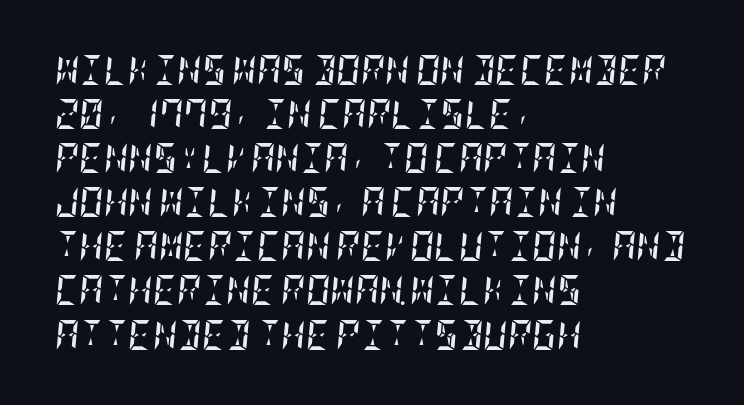
Q: Is the text bold? A: Yes.
Q: Is the text italic (slanted)? A: Yes, it leans right by about 5 degrees.
Q: Is the text underlined? A: No.
Q: How is the paragraph aligned? A: Left-aligned.
Q: Is the spacing between letters normal or unusually wide? A: Normal.
Q: Is the spacing between lines tight, normal or loose? A: Normal.
Q: Width (condensed, normal, or wide)? A: Condensed.
Q: Stroke contrast? A: Low.
Q: x-height? A: Large.
